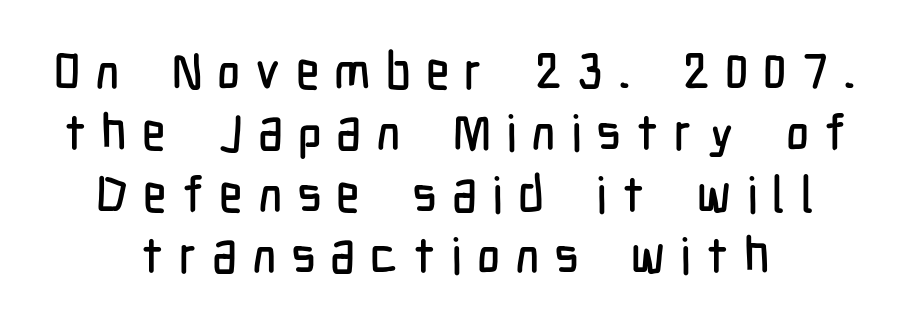
Just letters on the line, the space beneath them empty. What stands out about the letter spacing? Its width — letters are far apart. The paragraph shown floats in the horizontal middle. The typeface chosen for these lines omits serifs.
